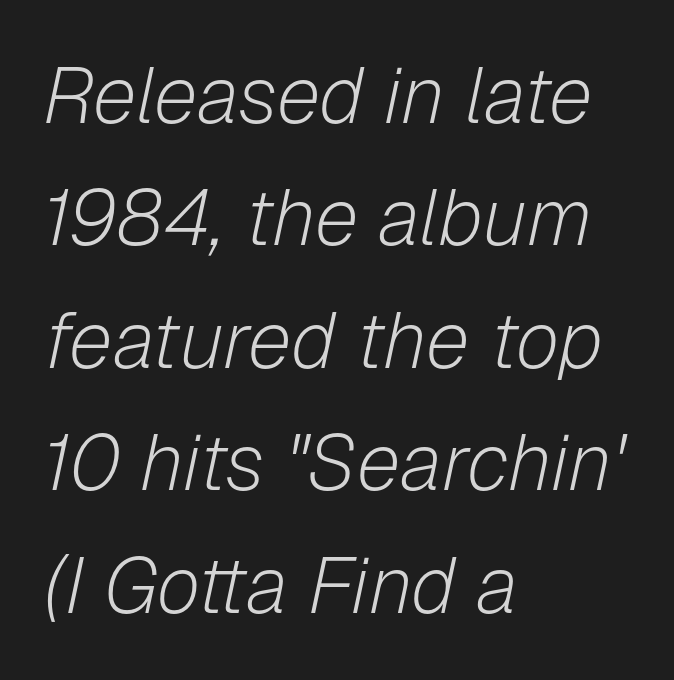
Words appear dense and cohesive because spacing is normal. The weight would be labelled regular, book, light, or lighter still. Is there much room between lines? A standard amount, neither cramped nor airy. The rendering uses natural spacing where letterforms have individual widths. The rag falls on the right side of this text block.
